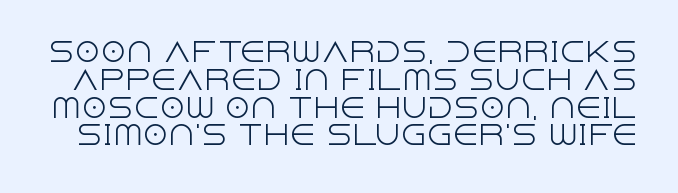
Compared with a typical body face, this is equally light or lighter still. Each word holds together tightly as a unit, with standard inter-letter gaps. This sample trades vertical openness for compactness between lines. Only glyphs here, with clear space below each row.
